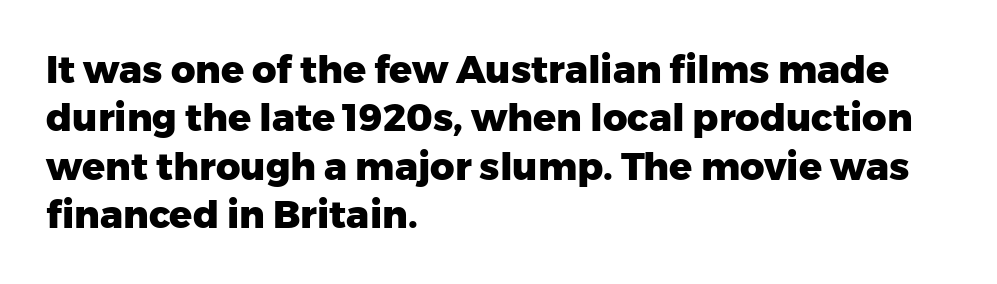
The axis of the letterforms is exactly vertical. You can tell from the bare stems that sans-serif type was used. Notice how thick the strokes are: this is what a full bold looks like. Is there much room between lines? A standard amount, neither cramped nor airy. The letterforms sit shoulder to shoulder at normal distance. A student would call this left alignment; a typographer would say flush left, rag right.
